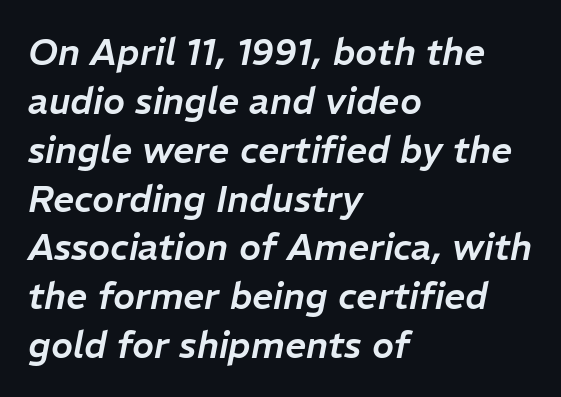
The image shows 37 px text type, italic (leaning right); set left-aligned, normal line spacing (1.32x), normal letter spacing, not underlined; low stroke contrast and a medium x-height.
